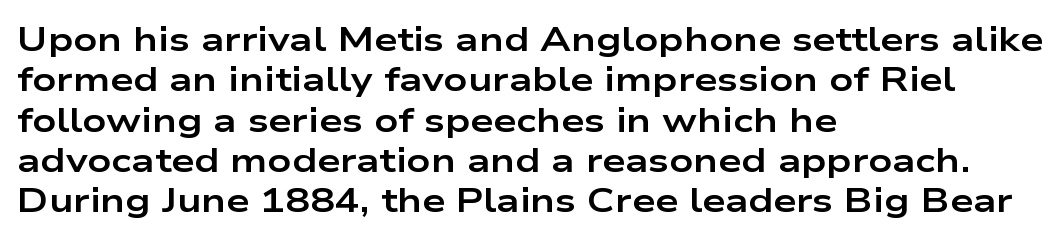
The image shows 33 px bold, wide sans-serif type, upright; set left-aligned, line spacing 1.22x, normal letter spacing, not underlined; low stroke contrast and a medium x-height.
